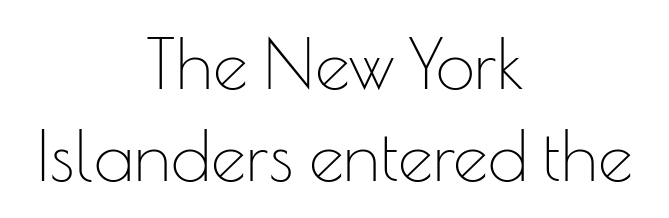
Q: Is the text bold? A: No.
Q: Is the text italic (slanted)? A: No, it is upright.
Q: Is the typeface a serif or a sans-serif typeface? A: Sans-serif.
Q: Is the text underlined? A: No.
Q: How is the paragraph aligned? A: Centered.
Q: Is the spacing between letters normal or unusually wide? A: Normal.
Q: Is the spacing between lines tight, normal or loose? A: Normal.
Q: Width (condensed, normal, or wide)? A: Normal.
Q: Stroke contrast? A: Low.
Q: x-height? A: Small.
Q: Monospaced? A: No.
